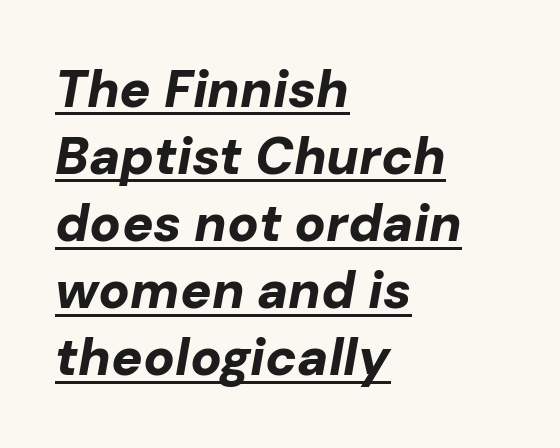
Typographic density is high because the face is bold. The face used here is proportionally spaced, like ordinary book or web type. Does extra space separate the letters? No, they use regular spacing. A typographer would call this underscored text.
